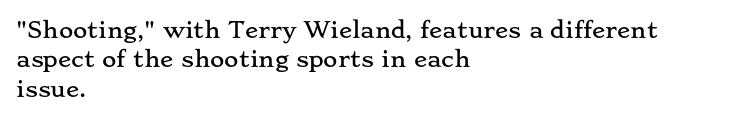
The image shows 22 px text type, upright; set left-aligned, normal line spacing (1.34x), normal letter spacing, not underlined.
